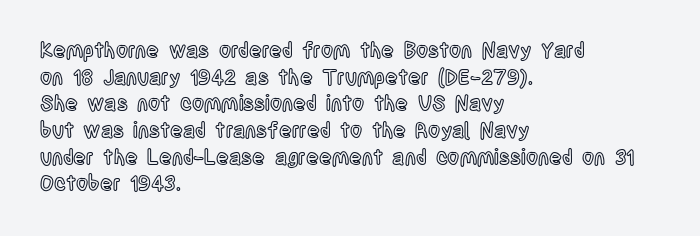
Successive baselines arrive at the customary interval. The space directly below the letters is spotless. The face used here is rendered with its standard letterfit. The rendering anchors every line to the left-hand side.
